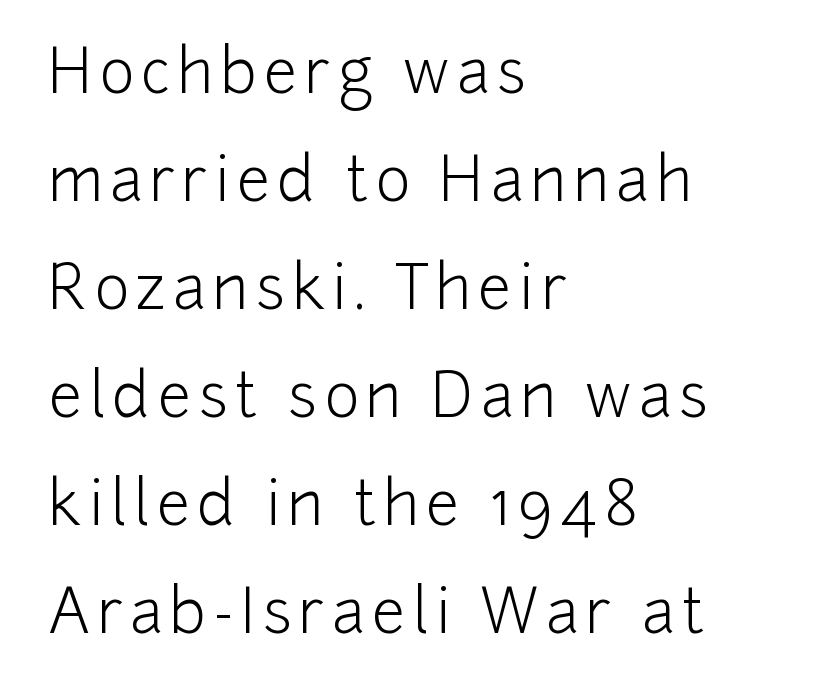
Q: Is the text bold? A: No.
Q: Is the text italic (slanted)? A: No, it is upright.
Q: Is the typeface a serif or a sans-serif typeface? A: Sans-serif.
Q: Is the text underlined? A: No.
Q: How is the paragraph aligned? A: Left-aligned.
Q: Width (condensed, normal, or wide)? A: Normal.
Q: Stroke contrast? A: Low.
Q: x-height? A: Medium.
Q: Monospaced? A: No.
